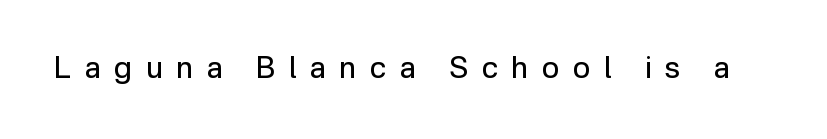
You could only call the tracking loose — the letters float apart. A typesetter would call this proportional, since set widths differ per character. Decoration check: the copy has no underline. Style check: upright.
